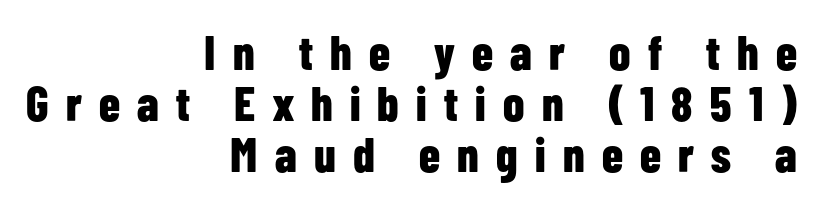
The font family rendered here belongs to the sans-serif group. Each line ends at the same right margin while the left side varies. The passage shown has open, widely tracked lettering throughout. You could not count columns in this text — the font is proportionally spaced.
